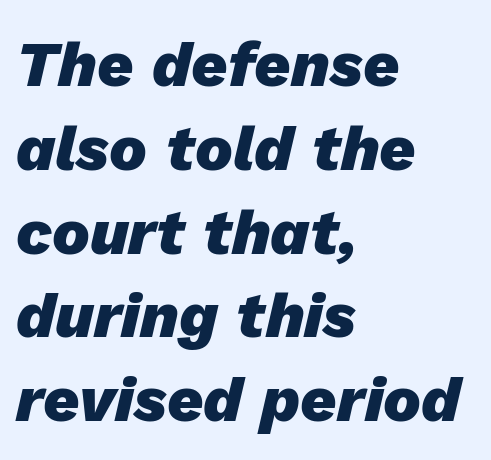
{"italic": "yes", "lean": "right", "slant_degrees": 13, "bold": "yes", "weight": "heavy", "width": "normal", "stroke_contrast": "low", "x_height": "medium", "monospaced": "no", "underline": "no", "align": "left", "line_spacing": "normal", "line_spacing_ratio": 1.33, "letter_spacing": "normal", "letter_spacing_em": 0.0, "glyph_px": 63}
